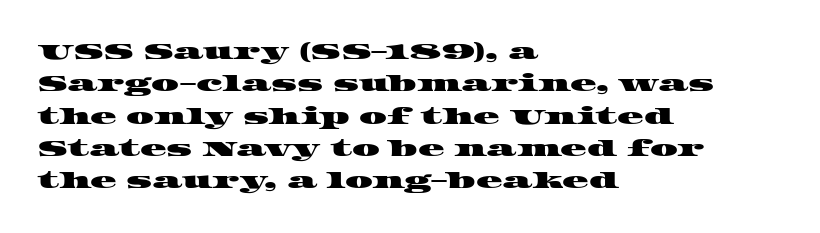
{"underline": "no", "align": "left", "line_spacing": "normal", "line_spacing_ratio": 1.47, "letter_spacing": "normal", "letter_spacing_em": 0.0, "glyph_px": 22}
